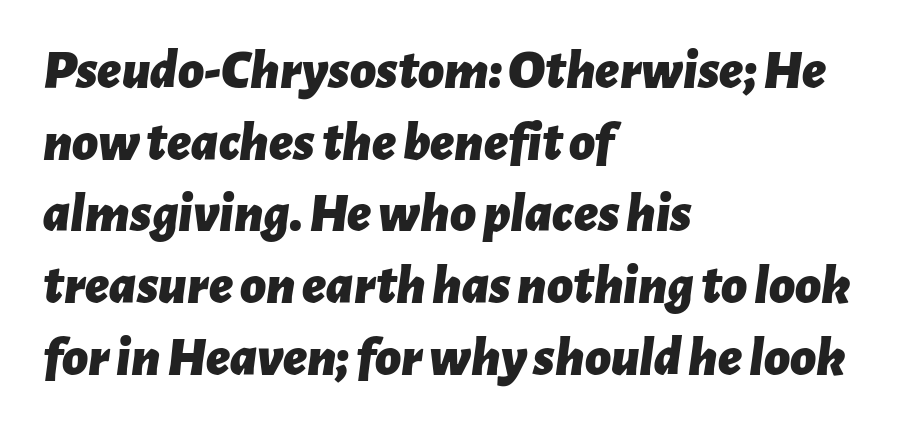
The specimen reads as italic at a glance. The rendering uses natural spacing where letterforms have individual widths. The space directly below the letters is spotless. Standard letterfit; no display-style spreading of the glyphs. Rows of type keep a routine distance in the vertical direction. Reading down the block, your eye returns to a fixed left position each line.
